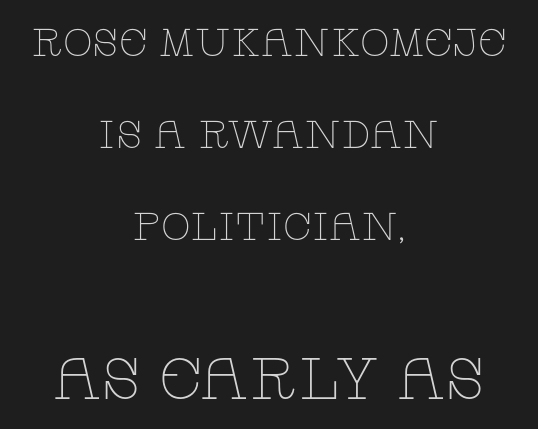
{"serif": "yes", "italic": "no", "bold": "no", "weight": "thin", "width": "wide", "stroke_contrast": "low", "x_height": "large", "monospaced": "no", "underline": "no", "align": "center", "line_spacing": "loose", "line_spacing_ratio": 2.36, "letter_spacing": "normal", "letter_spacing_em": 0.0, "larger_block": "second", "size_ratio": 1.51, "glyph_px": 59}
